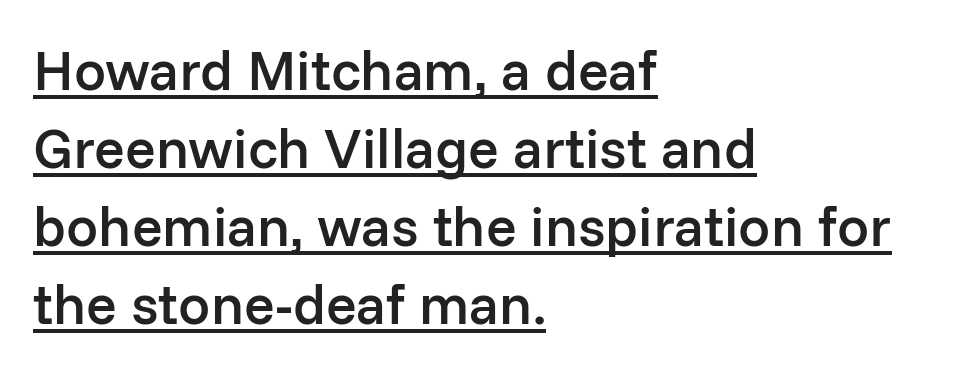
Q: Is the text bold? A: Semi-bold.
Q: Is the text italic (slanted)? A: No, it is upright.
Q: Is the typeface a serif or a sans-serif typeface? A: Sans-serif.
Q: Is the text underlined? A: Yes.
Q: How is the paragraph aligned? A: Left-aligned.
Q: Is the spacing between letters normal or unusually wide? A: Normal.
Q: Is the spacing between lines tight, normal or loose? A: Normal.
Q: Width (condensed, normal, or wide)? A: Normal.
Q: Stroke contrast? A: Low.
Q: x-height? A: Medium.
Q: Monospaced? A: No.
